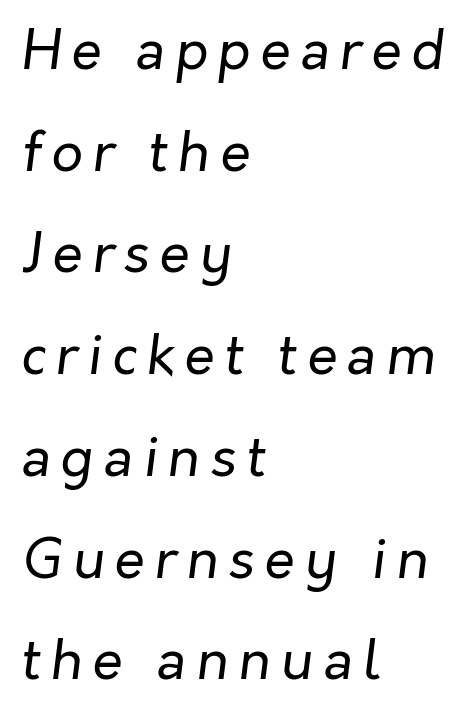
Q: Is the text bold? A: No.
Q: Is the text italic (slanted)? A: Yes, it leans right by about 7 degrees.
Q: Is the text underlined? A: No.
Q: How is the paragraph aligned? A: Left-aligned.
Q: Width (condensed, normal, or wide)? A: Normal.
Q: Stroke contrast? A: Low.
Q: x-height? A: Medium.
Q: Monospaced? A: No.
